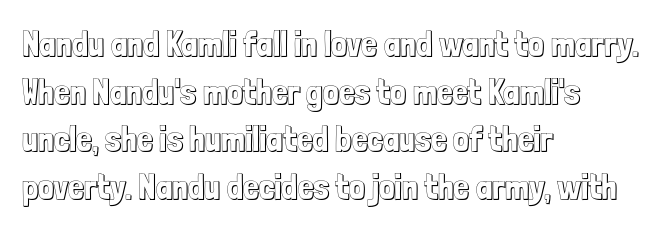
{"italic": "no", "width": "condensed", "x_height": "medium", "monospaced": "no", "underline": "no", "align": "left", "line_spacing": "normal", "line_spacing_ratio": 1.36, "letter_spacing": "normal", "letter_spacing_em": 0.0, "glyph_px": 35}
